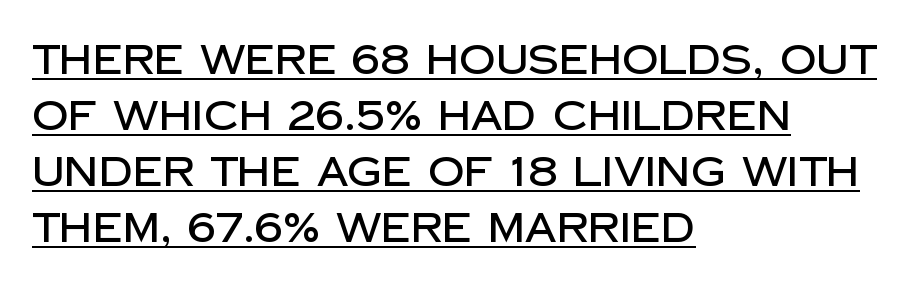
Q: Is the text italic (slanted)? A: No, it is upright.
Q: Is the typeface a serif or a sans-serif typeface? A: Sans-serif.
Q: Is the text underlined? A: Yes.
Q: How is the paragraph aligned? A: Left-aligned.
Q: Is the spacing between letters normal or unusually wide? A: Normal.
Q: Is the spacing between lines tight, normal or loose? A: Normal.
Q: Width (condensed, normal, or wide)? A: Normal.
Q: Stroke contrast? A: Low.
Q: x-height? A: Large.
Q: Monospaced? A: No.
